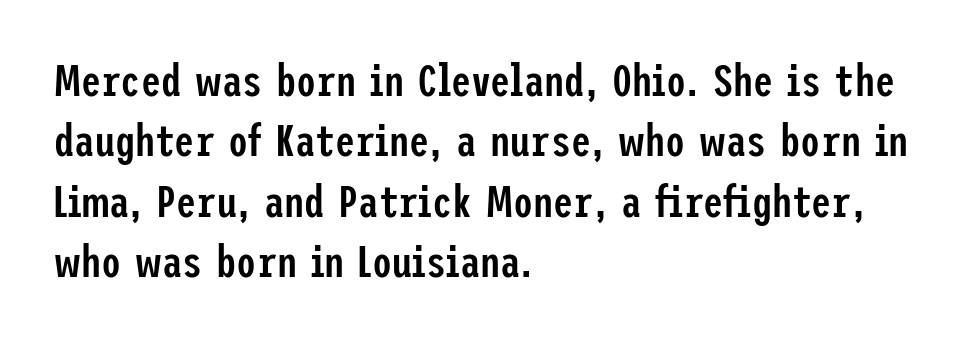
{"serif": "no", "italic": "no", "bold": "semi", "weight": "semibold", "width": "condensed", "stroke_contrast": "low", "x_height": "medium", "underline": "no", "align": "left", "line_spacing": "normal", "line_spacing_ratio": 1.34, "letter_spacing": "normal", "letter_spacing_em": 0.0, "glyph_px": 45}
